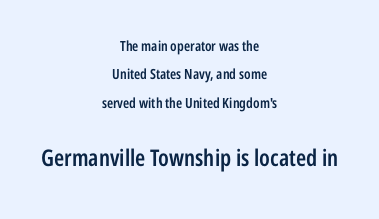
Check under the words: just untouched page. The paragraph has two soft edges and a firm central axis. The sample has been set in demibold, a notch under bold. Reading top to bottom, the characters get bigger at the block break. The horizontal fit of the characters is conventional and even.
